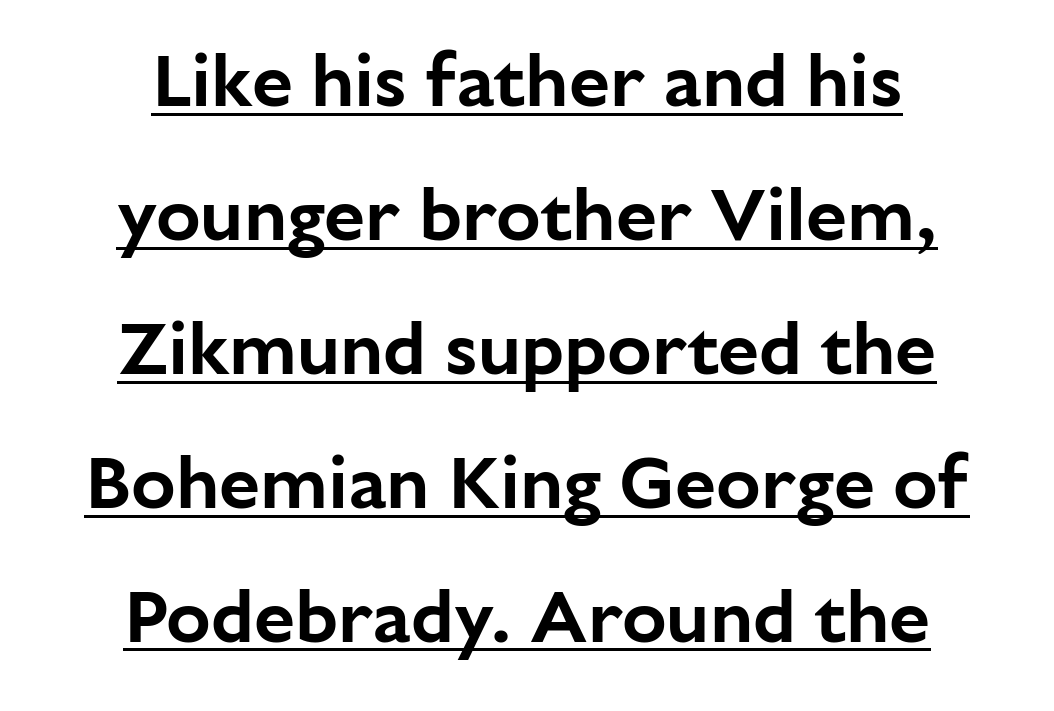
{"serif": "no", "italic": "no", "width": "normal", "stroke_contrast": "low", "x_height": "medium", "monospaced": "no", "underline": "yes", "align": "center", "line_spacing_ratio": 1.81, "letter_spacing": "normal", "letter_spacing_em": 0.0, "glyph_px": 74}
